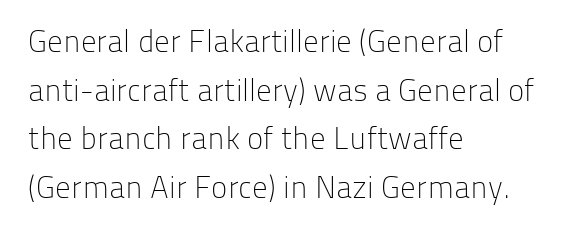
Q: Is the text bold? A: No.
Q: Is the text italic (slanted)? A: No, it is upright.
Q: Is the typeface a serif or a sans-serif typeface? A: Sans-serif.
Q: Is the text underlined? A: No.
Q: How is the paragraph aligned? A: Left-aligned.
Q: Is the spacing between letters normal or unusually wide? A: Normal.
Q: Is the spacing between lines tight, normal or loose? A: Normal.
Q: Width (condensed, normal, or wide)? A: Normal.
Q: Stroke contrast? A: Low.
Q: x-height? A: Medium.
Q: Monospaced? A: No.
